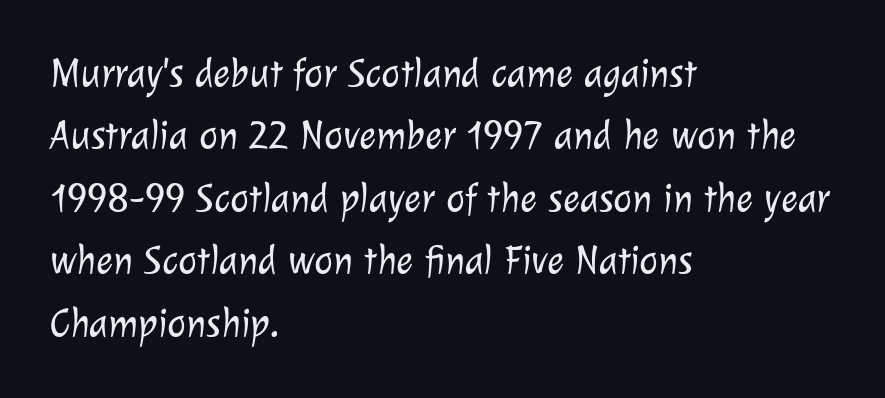
Each word holds together tightly as a unit, with standard inter-letter gaps. Nothing heavy about these letters — not bold at all. Notice how the passage keeps a crisp vertical edge on the left only. Glance below the letters and you will spot only blank space. The rendering uses natural spacing where letterforms have individual widths.
